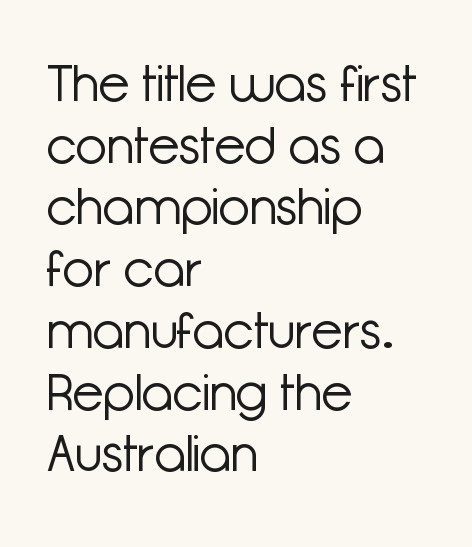
Q: Is the text bold? A: No.
Q: Is the text italic (slanted)? A: No, it is upright.
Q: Is the typeface a serif or a sans-serif typeface? A: Sans-serif.
Q: Is the text underlined? A: No.
Q: How is the paragraph aligned? A: Left-aligned.
Q: Is the spacing between letters normal or unusually wide? A: Normal.
Q: Width (condensed, normal, or wide)? A: Normal.
Q: Stroke contrast? A: Low.
Q: x-height? A: Medium.
Q: Monospaced? A: No.
